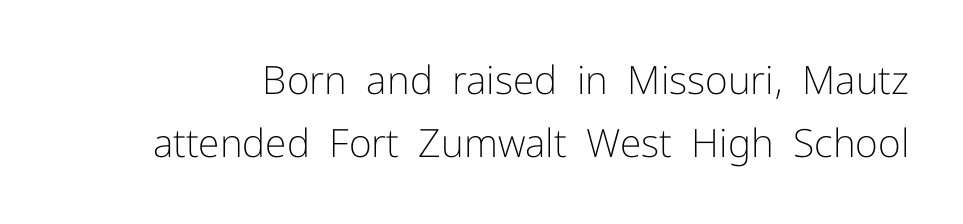
The image shows 39 px light sans-serif type, upright; set normal line spacing (1.62x), normal letter spacing, not underlined; low stroke contrast and a medium x-height.
